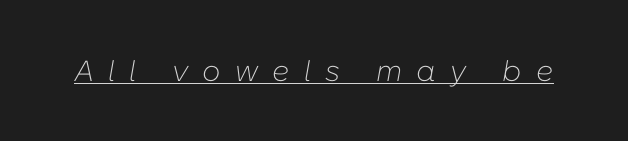
The passage shown is typed in a proportional face where columns would drift. No letter is thick-stroked: the sample isn't bold. Compared with ordinary roman type, these characters are visibly tilted. Looks like someone drew a line under every word here.
